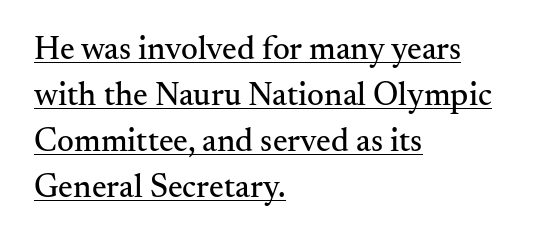
Q: Is the text italic (slanted)? A: No, it is upright.
Q: Is the typeface a serif or a sans-serif typeface? A: Serif.
Q: Is the text underlined? A: Yes.
Q: How is the paragraph aligned? A: Left-aligned.
Q: Is the spacing between letters normal or unusually wide? A: Normal.
Q: Is the spacing between lines tight, normal or loose? A: Normal.
Q: Width (condensed, normal, or wide)? A: Normal.
Q: Stroke contrast? A: Medium.
Q: x-height? A: Small.
Q: Monospaced? A: No.
